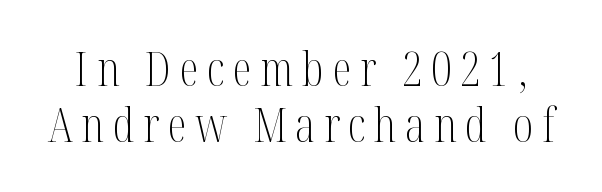
{"serif": "yes", "italic": "no", "bold": "no", "weight": "light", "width": "condensed", "stroke_contrast": "medium", "x_height": "medium", "monospaced": "no", "underline": "no", "line_spacing_ratio": 1.17, "glyph_px": 48}
